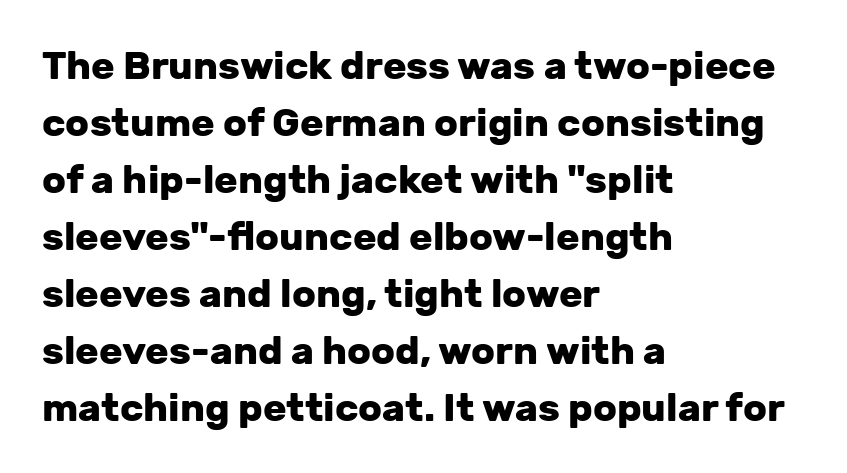
{"serif": "no", "italic": "no", "bold": "yes", "weight": "heavy", "width": "normal", "stroke_contrast": "low", "x_height": "medium", "monospaced": "no", "underline": "no", "align": "left", "line_spacing": "normal", "line_spacing_ratio": 1.46, "letter_spacing": "normal", "letter_spacing_em": 0.0, "glyph_px": 39}
